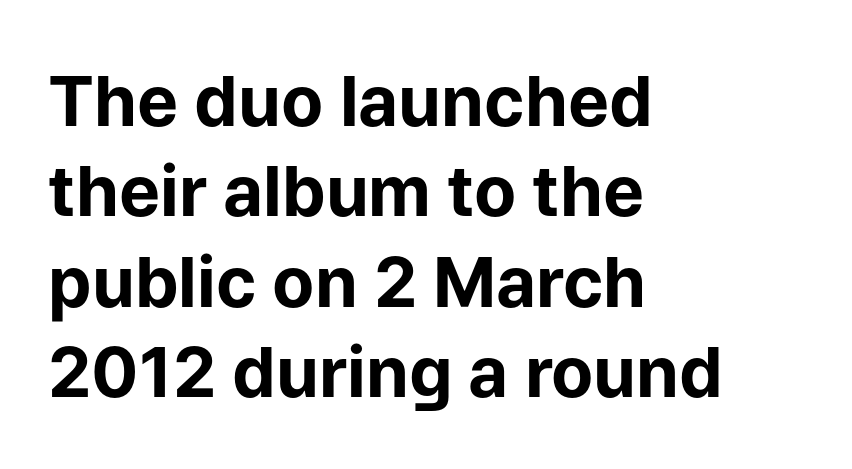
{"serif": "no", "italic": "no", "bold": "yes", "weight": "bold", "width": "normal", "stroke_contrast": "low", "x_height": "medium", "monospaced": "no", "underline": "no", "align": "left", "line_spacing": "normal", "line_spacing_ratio": 1.31, "letter_spacing": "normal", "letter_spacing_em": 0.0, "glyph_px": 69}
